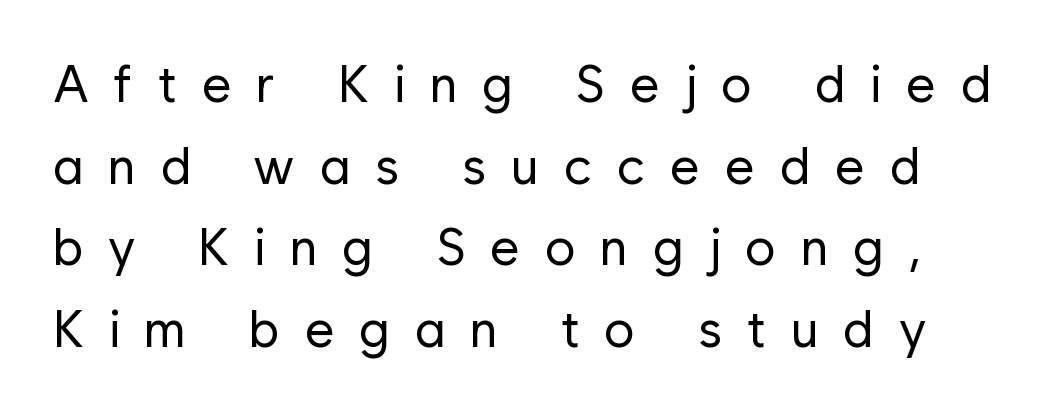
Q: Is the text bold? A: No.
Q: Is the text italic (slanted)? A: No, it is upright.
Q: Is the typeface a serif or a sans-serif typeface? A: Sans-serif.
Q: Is the text underlined? A: No.
Q: Is the spacing between letters normal or unusually wide? A: Unusually wide.
Q: Is the spacing between lines tight, normal or loose? A: Normal.
Q: Width (condensed, normal, or wide)? A: Normal.
Q: Stroke contrast? A: Low.
Q: x-height? A: Medium.
Q: Monospaced? A: No.
